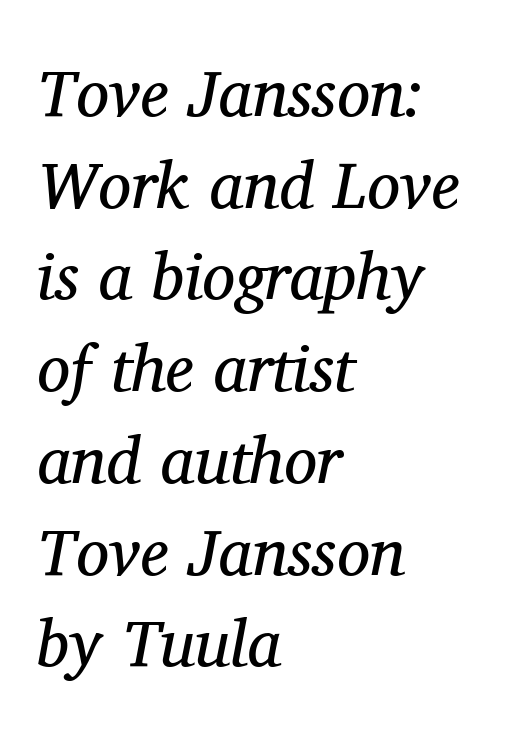
{"serif": "yes", "italic": "yes", "lean": "right", "slant_degrees": 11, "bold": "no", "weight": "regular", "width": "normal", "stroke_contrast": "medium", "x_height": "medium", "monospaced": "no", "underline": "no", "align": "left", "line_spacing": "normal", "line_spacing_ratio": 1.39, "letter_spacing": "normal", "letter_spacing_em": 0.0, "glyph_px": 66}
